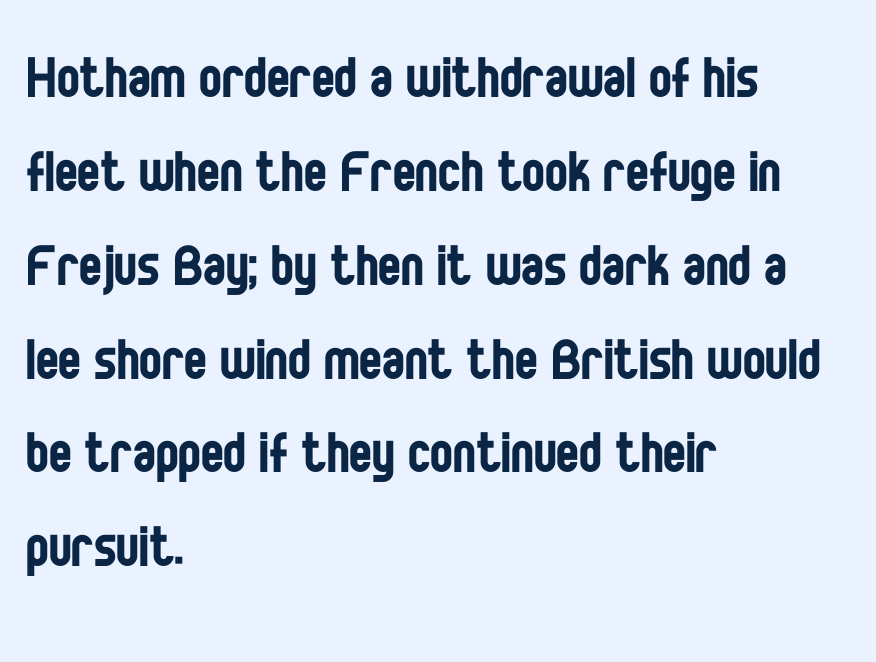
The image shows 68 px regular-weight, condensed sans-serif type, upright; set left-aligned, normal line spacing (1.38x), normal letter spacing, not underlined; low stroke contrast and a large x-height.
